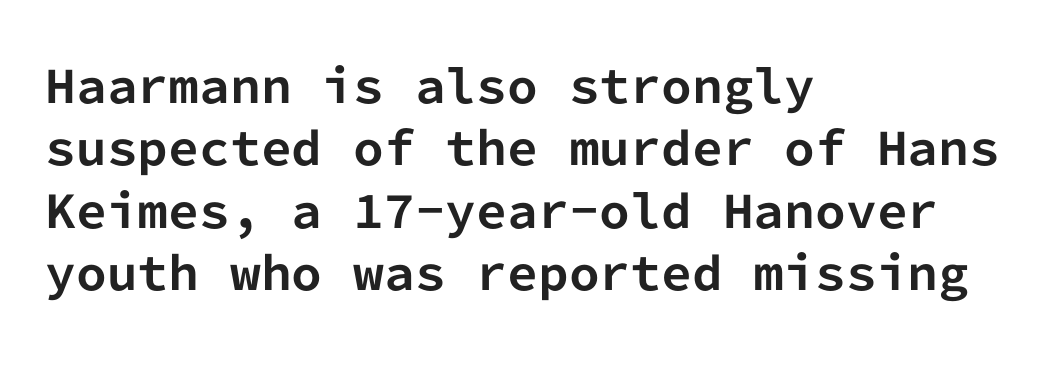
The image shows 44 px bold sans-serif type, upright, monospaced; set left-aligned, normal line spacing (1.42x), normal letter spacing, not underlined; low stroke contrast and a medium x-height.
